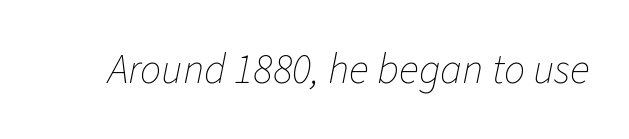
Q: Is the text bold? A: No.
Q: Is the text italic (slanted)? A: Yes, it leans right by about 11 degrees.
Q: Is the text underlined? A: No.
Q: Is the spacing between letters normal or unusually wide? A: Normal.
Q: Width (condensed, normal, or wide)? A: Normal.
Q: Stroke contrast? A: Low.
Q: x-height? A: Medium.
Q: Monospaced? A: No.
